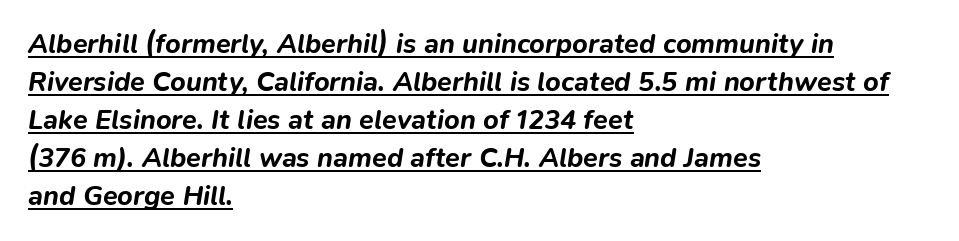
The image shows 27 px bold type, italic (leaning right); set left-aligned, normal line spacing (1.41x), normal letter spacing, underlined.
